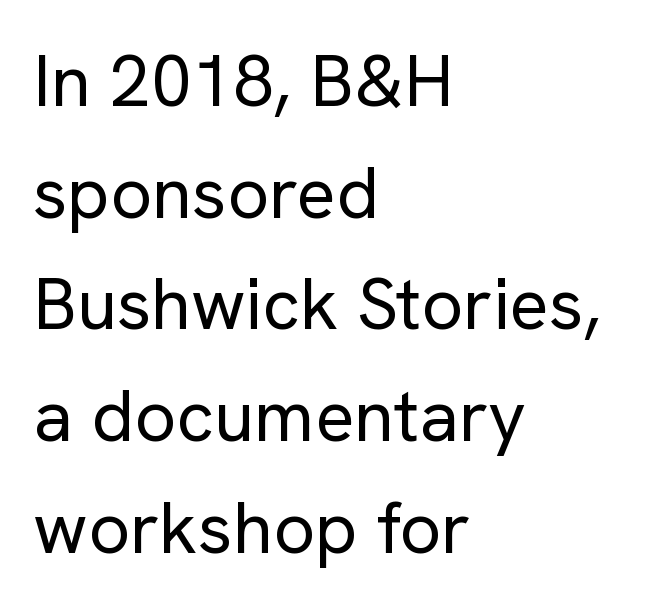
The image shows 73 px regular-weight sans-serif type, upright; set left-aligned, normal line spacing (1.53x), normal letter spacing, not underlined; low stroke contrast and a medium x-height.
